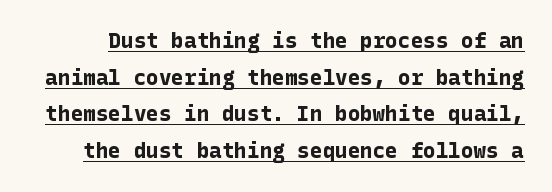
The image shows 21 px bold type, upright; set line spacing 1.74x, normal letter spacing, underlined.
